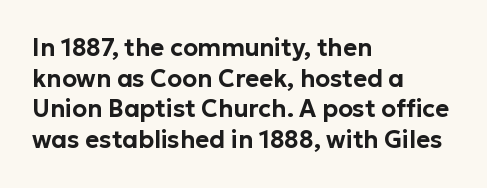
{"italic": "no", "underline": "no", "align": "left", "line_spacing": "normal", "line_spacing_ratio": 1.28, "letter_spacing": "normal", "letter_spacing_em": 0.0, "glyph_px": 24}
